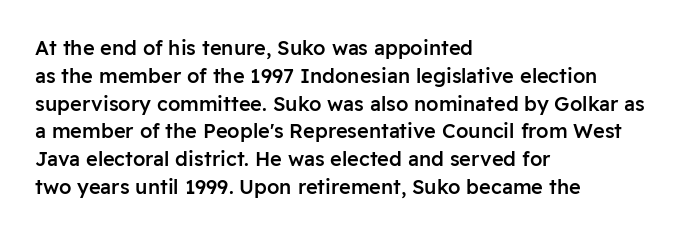
Q: Is the text bold? A: Semi-bold.
Q: Is the text italic (slanted)? A: No, it is upright.
Q: Is the text underlined? A: No.
Q: How is the paragraph aligned? A: Left-aligned.
Q: Is the spacing between letters normal or unusually wide? A: Normal.
Q: Is the spacing between lines tight, normal or loose? A: Normal.
